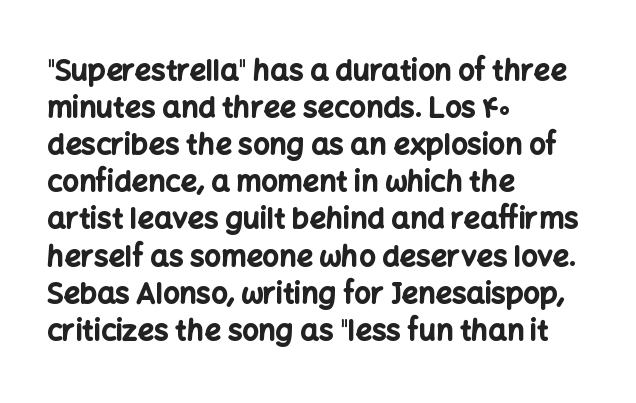
Q: Is the text bold? A: Yes.
Q: Is the text italic (slanted)? A: No, it is upright.
Q: Is the typeface a serif or a sans-serif typeface? A: Sans-serif.
Q: Is the text underlined? A: No.
Q: How is the paragraph aligned? A: Left-aligned.
Q: Is the spacing between letters normal or unusually wide? A: Normal.
Q: Is the spacing between lines tight, normal or loose? A: Normal.
Q: Width (condensed, normal, or wide)? A: Normal.
Q: Stroke contrast? A: Low.
Q: x-height? A: Medium.
Q: Monospaced? A: No.
